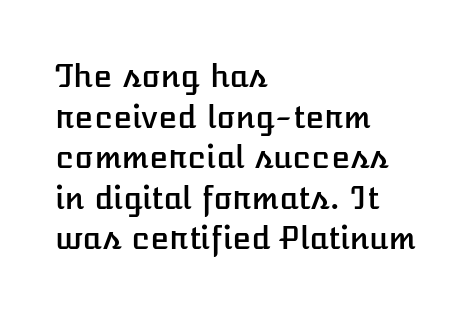
{"italic": "no", "width": "normal", "stroke_contrast": "low", "x_height": "medium", "monospaced": "no", "underline": "no", "align": "left", "line_spacing": "normal", "line_spacing_ratio": 1.31, "letter_spacing": "normal", "letter_spacing_em": 0.0, "glyph_px": 31}
